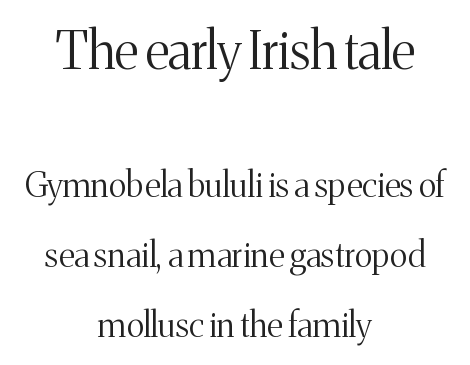
{"serif": "yes", "italic": "no", "bold": "no", "weight": "light", "width": "normal", "stroke_contrast": "medium", "x_height": "medium", "monospaced": "no", "underline": "no", "align": "center", "line_spacing": "loose", "line_spacing_ratio": 2.05, "letter_spacing": "normal", "letter_spacing_em": 0.0, "larger_block": "first", "size_ratio": 1.5, "glyph_px": 51}
